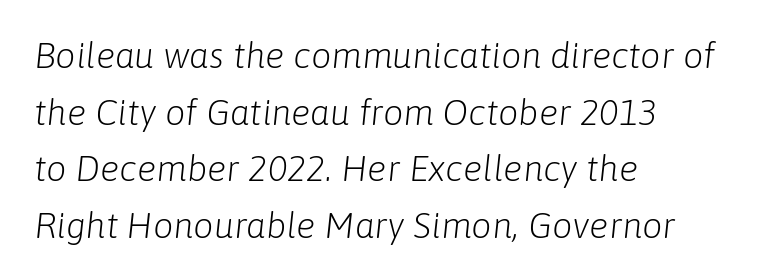
The image shows 36 px light type, italic (leaning right); set left-aligned, normal line spacing (1.57x), normal letter spacing, not underlined; low stroke contrast and a medium x-height.
